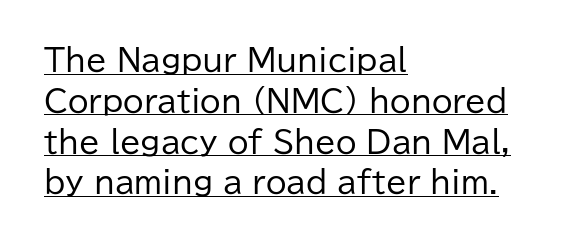
The image shows 30 px regular-weight sans-serif type, upright; set left-aligned, normal line spacing (1.36x), normal letter spacing, underlined; low stroke contrast and a medium x-height.
